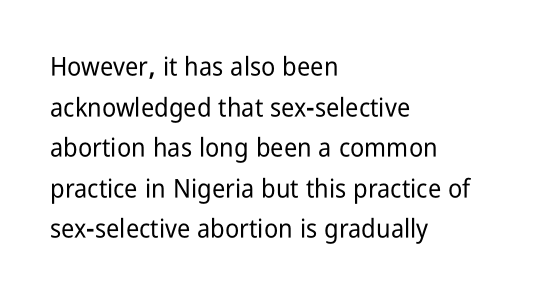
The image shows 26 px text type, upright; set left-aligned, normal line spacing (1.56x), normal letter spacing, not underlined.
